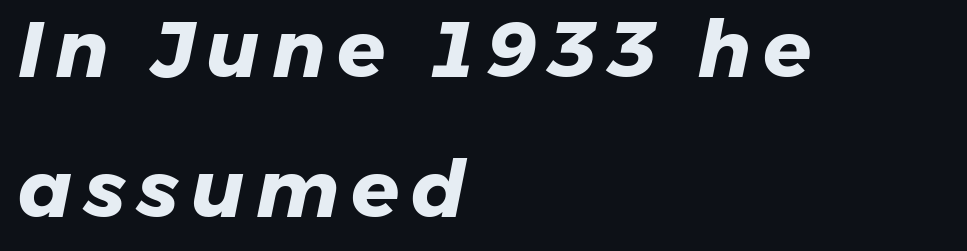
You'd pick this weight for a headline — it's a proper bold. The paragraph has a hard left edge and a soft right edge. This sample has the flowing, uneven cadence of proportional lettering. The passage shown is typeset with a sans-serif family.
